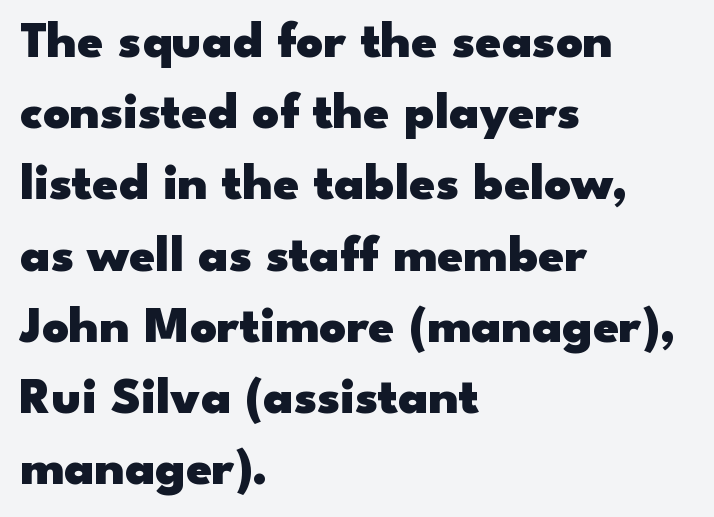
Q: Is the text bold? A: Yes.
Q: Is the text italic (slanted)? A: No, it is upright.
Q: Is the typeface a serif or a sans-serif typeface? A: Sans-serif.
Q: Is the text underlined? A: No.
Q: How is the paragraph aligned? A: Left-aligned.
Q: Is the spacing between letters normal or unusually wide? A: Normal.
Q: Is the spacing between lines tight, normal or loose? A: Normal.
Q: Width (condensed, normal, or wide)? A: Wide.
Q: Stroke contrast? A: Low.
Q: x-height? A: Small.
Q: Monospaced? A: No.
